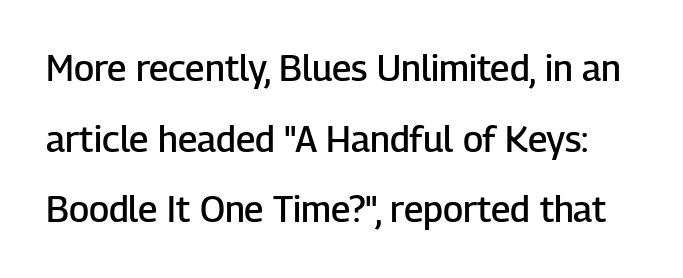
{"serif": "no", "italic": "no", "bold": "semi", "weight": "semibold", "width": "normal", "stroke_contrast": "low", "x_height": "medium", "monospaced": "no", "underline": "no", "line_spacing": "loose", "line_spacing_ratio": 1.96, "letter_spacing": "normal", "letter_spacing_em": 0.0, "glyph_px": 36}
